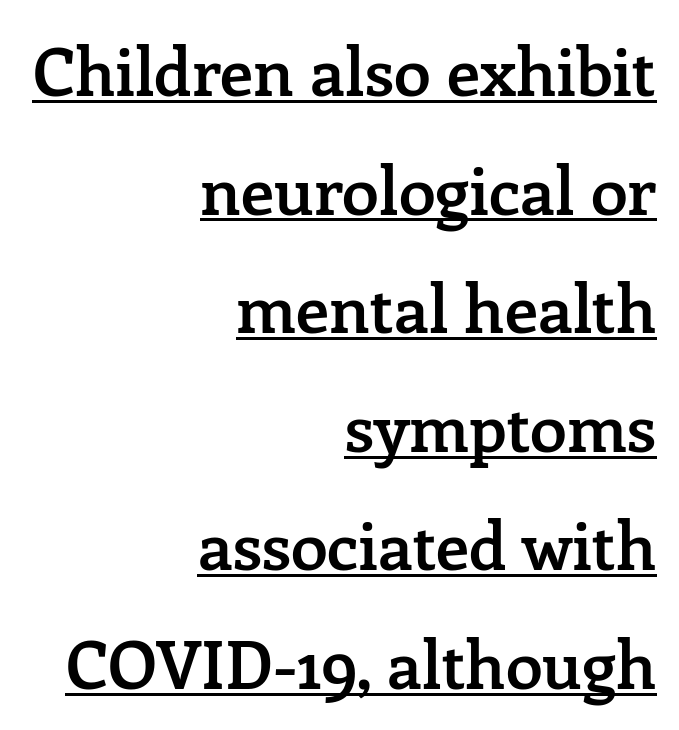
{"serif": "yes", "italic": "no", "bold": "semi", "weight": "semibold", "width": "normal", "stroke_contrast": "low", "x_height": "medium", "monospaced": "no", "underline": "yes", "align": "right", "line_spacing_ratio": 1.77, "letter_spacing": "normal", "letter_spacing_em": 0.0, "glyph_px": 67}
